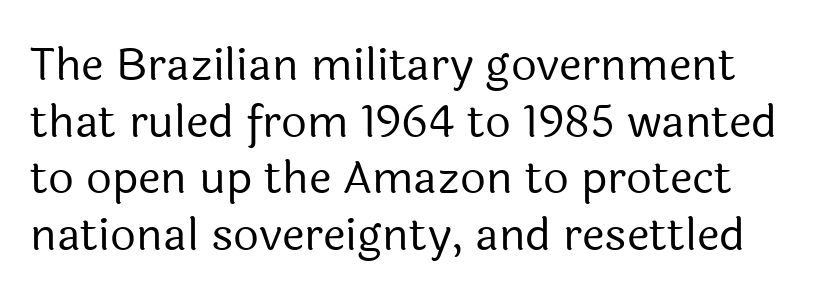
Q: Is the text bold? A: No.
Q: Is the text italic (slanted)? A: No, it is upright.
Q: Is the typeface a serif or a sans-serif typeface? A: Sans-serif.
Q: Is the text underlined? A: No.
Q: Is the spacing between letters normal or unusually wide? A: Normal.
Q: Is the spacing between lines tight, normal or loose? A: Normal.
Q: Width (condensed, normal, or wide)? A: Normal.
Q: x-height? A: Medium.
Q: Monospaced? A: No.
